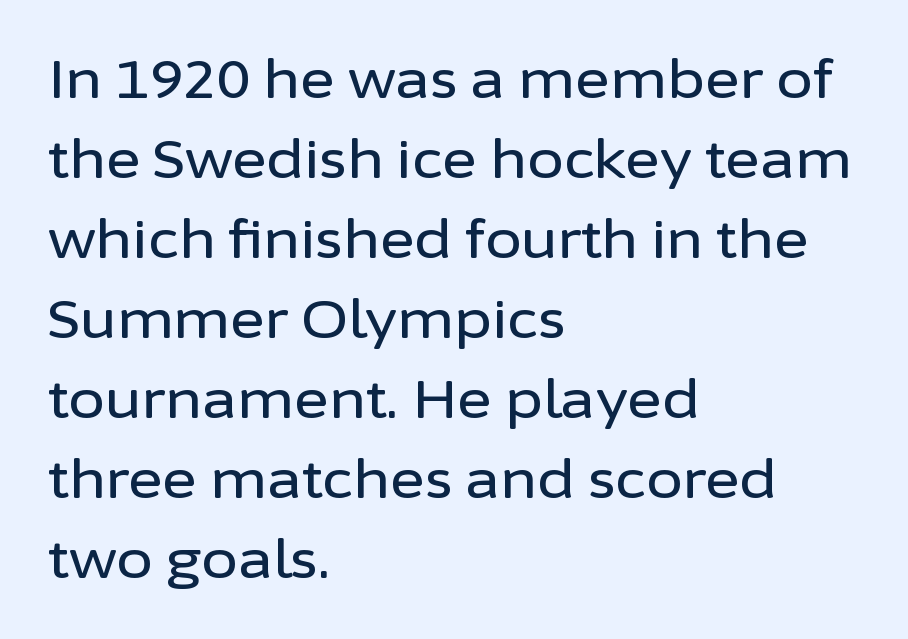
Q: Is the text italic (slanted)? A: No, it is upright.
Q: Is the typeface a serif or a sans-serif typeface? A: Sans-serif.
Q: Is the text underlined? A: No.
Q: How is the paragraph aligned? A: Left-aligned.
Q: Is the spacing between letters normal or unusually wide? A: Normal.
Q: Is the spacing between lines tight, normal or loose? A: Normal.
Q: Width (condensed, normal, or wide)? A: Normal.
Q: Stroke contrast? A: Low.
Q: x-height? A: Medium.
Q: Monospaced? A: No.
